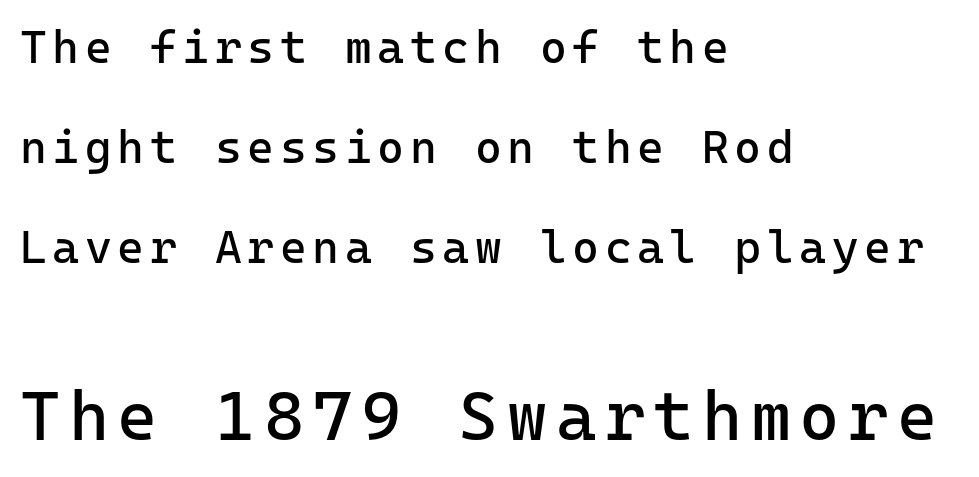
{"serif": "no", "italic": "no", "bold": "no", "weight": "regular", "width": "normal", "stroke_contrast": "low", "x_height": "medium", "monospaced": "yes", "underline": "no", "align": "left", "line_spacing": "loose", "line_spacing_ratio": 2.17, "larger_block": "second", "size_ratio": 1.5, "glyph_px": 69}
